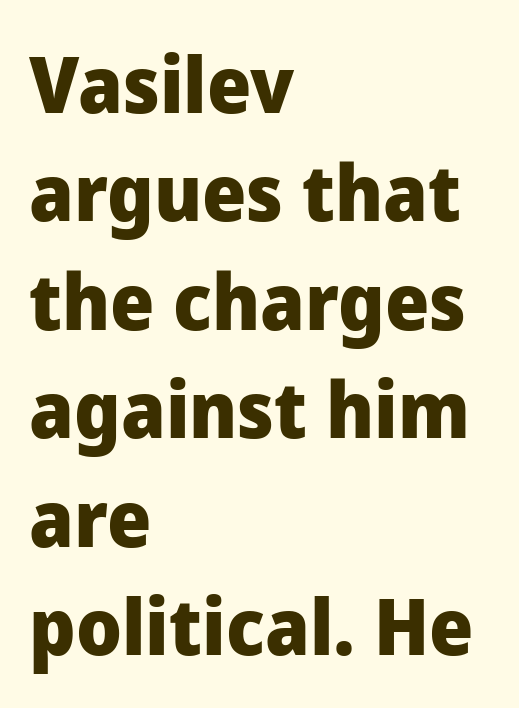
The image shows 78 px heavy sans-serif type, upright; set left-aligned, normal line spacing (1.39x), normal letter spacing, not underlined; low stroke contrast and a medium x-height.
